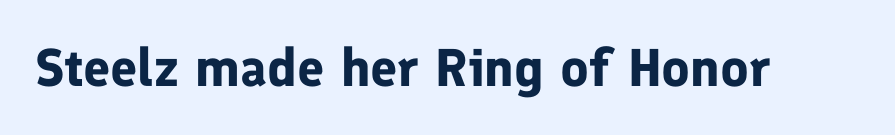
The image shows 53 px bold sans-serif type, upright; set normal letter spacing, not underlined; low stroke contrast and a medium x-height.
